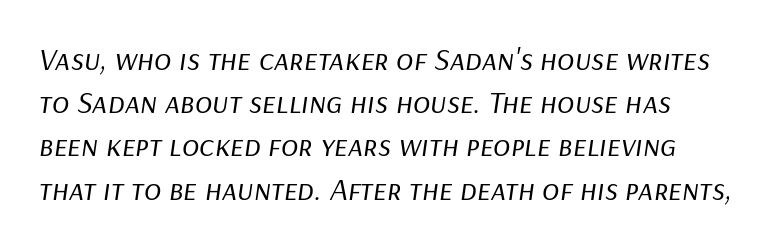
Q: Is the text bold? A: No.
Q: Is the text italic (slanted)? A: Yes, it leans right by about 9 degrees.
Q: Is the text underlined? A: No.
Q: Is the spacing between letters normal or unusually wide? A: Normal.
Q: Is the spacing between lines tight, normal or loose? A: Normal.
Q: Width (condensed, normal, or wide)? A: Normal.
Q: Stroke contrast? A: Low.
Q: x-height? A: Medium.
Q: Monospaced? A: No.
